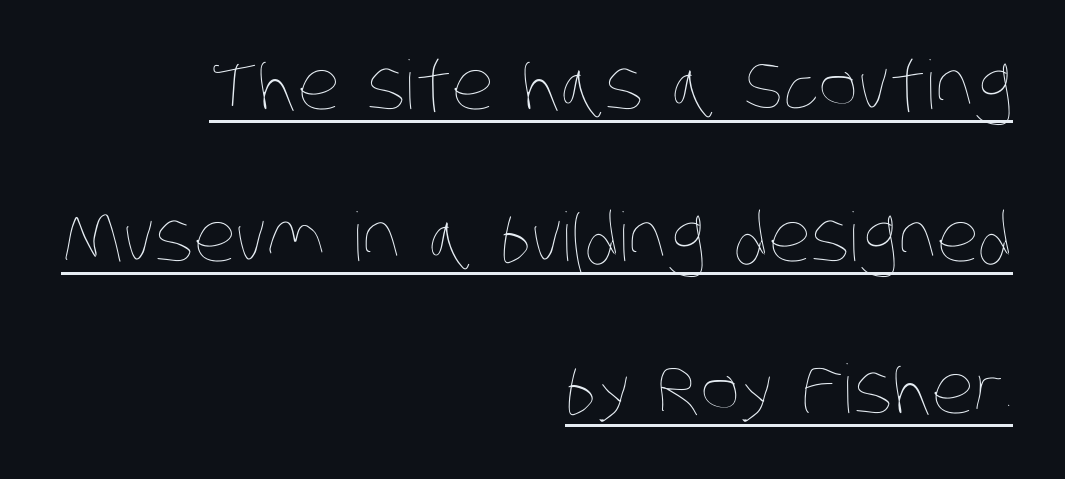
Q: Is the text bold? A: No.
Q: Is the text underlined? A: Yes.
Q: How is the paragraph aligned? A: Right-aligned.
Q: Is the spacing between letters normal or unusually wide? A: Normal.
Q: Is the spacing between lines tight, normal or loose? A: Loose.
Q: Width (condensed, normal, or wide)? A: Condensed.
Q: Stroke contrast? A: Low.
Q: x-height? A: Large.
Q: Monospaced? A: No.
